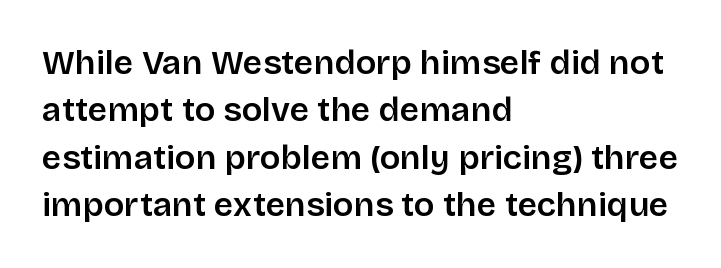
{"serif": "no", "italic": "no", "bold": "semi", "weight": "semibold", "width": "normal", "stroke_contrast": "low", "x_height": "large", "monospaced": "no", "underline": "no", "align": "left", "line_spacing": "normal", "line_spacing_ratio": 1.39, "letter_spacing": "normal", "letter_spacing_em": 0.0, "glyph_px": 34}
